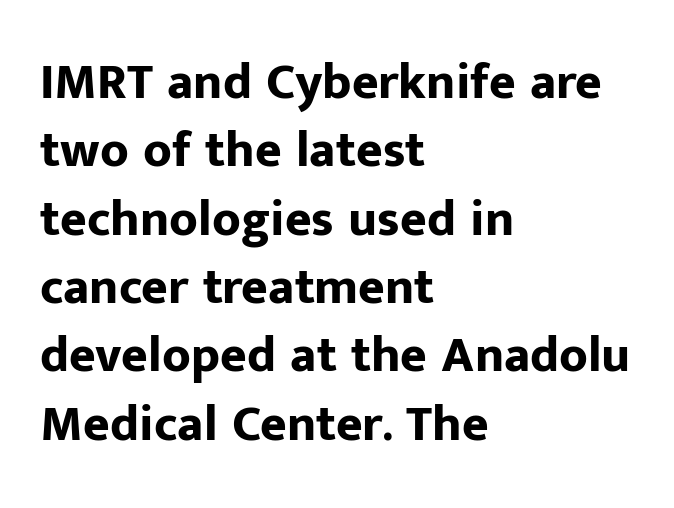
{"serif": "no", "italic": "no", "bold": "yes", "weight": "bold", "width": "normal", "stroke_contrast": "low", "x_height": "medium", "monospaced": "no", "underline": "no", "align": "left", "line_spacing": "normal", "line_spacing_ratio": 1.34, "letter_spacing": "normal", "letter_spacing_em": 0.0, "glyph_px": 51}
